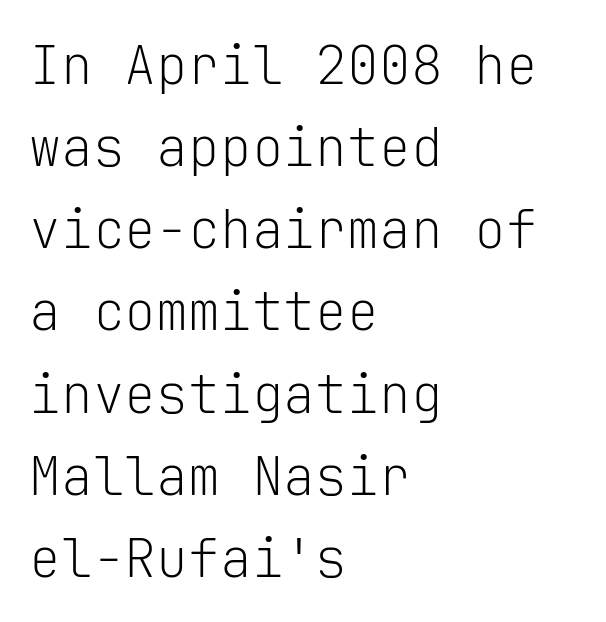
{"serif": "no", "italic": "no", "bold": "no", "weight": "light", "width": "normal", "stroke_contrast": "low", "x_height": "medium", "monospaced": "yes", "underline": "no", "align": "left", "line_spacing": "normal", "line_spacing_ratio": 1.55, "letter_spacing": "normal", "letter_spacing_em": 0.0, "glyph_px": 53}
